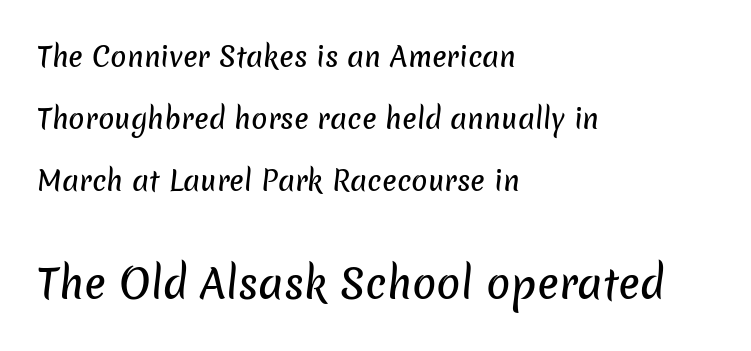
The image shows 40 px sans-serif type; set left-aligned, loose line spacing (2.29x), normal letter spacing, not underlined; the second (bottom) block is 1.48x larger; low stroke contrast and a medium x-height.
